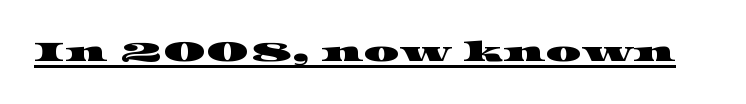
Q: Is the typeface a serif or a sans-serif typeface? A: Serif.
Q: Is the text underlined? A: Yes.
Q: Is the spacing between letters normal or unusually wide? A: Normal.
Q: Width (condensed, normal, or wide)? A: Wide.
Q: Stroke contrast? A: High.
Q: x-height? A: Large.
Q: Monospaced? A: No.
